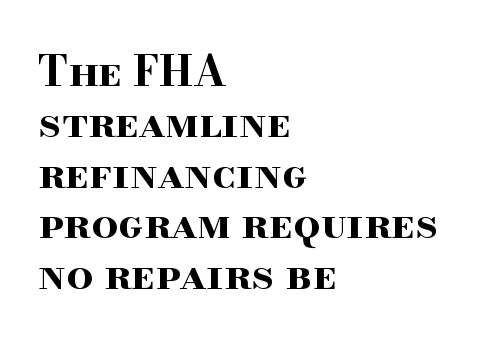
The image shows 42 px bold, wide serif type, upright; set left-aligned, line spacing 1.21x, normal letter spacing, not underlined; high stroke contrast and a small x-height.
